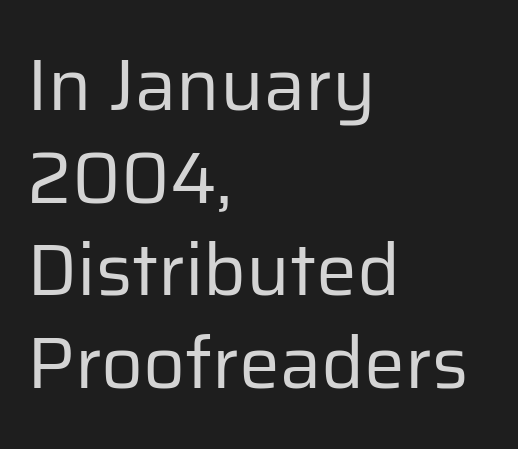
These lines sit exactly where default settings would place them. Do the letters lean? They stand straight. How are the letters spaced? Ordinarily, with no added tracking. This sample is left-justified, so line endings fall wherever the words run out. Classification — sans serif.
